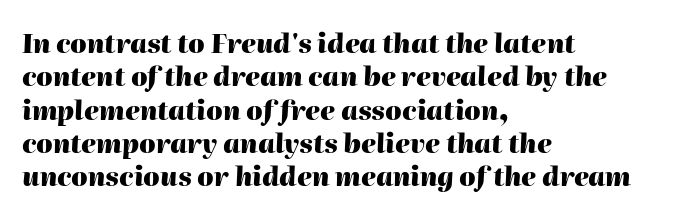
Q: Is the text bold? A: Yes.
Q: Is the text italic (slanted)? A: Yes, it leans right by about 2 degrees.
Q: Is the text underlined? A: No.
Q: How is the paragraph aligned? A: Left-aligned.
Q: Is the spacing between letters normal or unusually wide? A: Normal.
Q: Is the spacing between lines tight, normal or loose? A: Normal.
